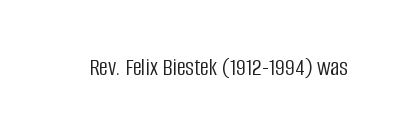
Q: Is the text bold? A: No.
Q: Is the text italic (slanted)? A: No, it is upright.
Q: Is the text underlined? A: No.
Q: Is the spacing between letters normal or unusually wide? A: Normal.
